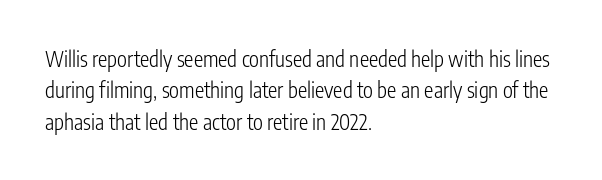
{"italic": "no", "bold": "no", "underline": "no", "align": "left", "line_spacing": "normal", "line_spacing_ratio": 1.49, "letter_spacing": "normal", "letter_spacing_em": 0.0, "glyph_px": 21}
